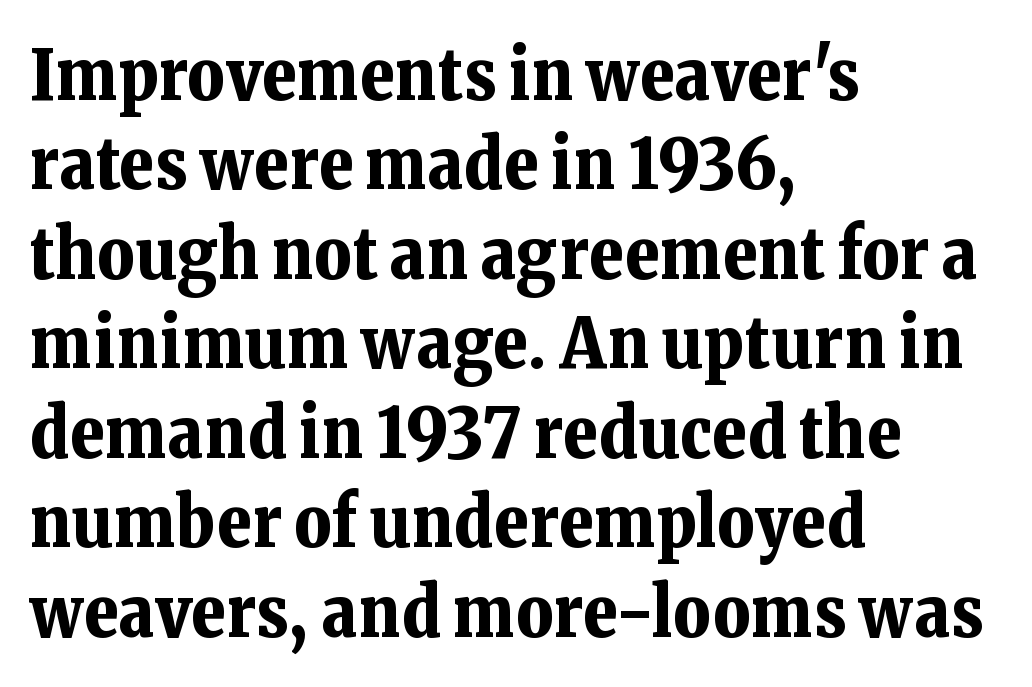
The image shows 71 px bold serif type, upright; set left-aligned, normal line spacing (1.26x), normal letter spacing, not underlined; low stroke contrast and a medium x-height.
